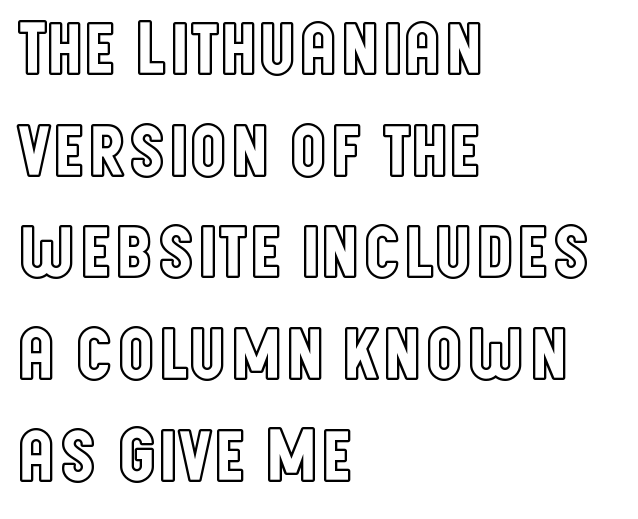
{"italic": "no", "width": "condensed", "x_height": "large", "monospaced": "no", "underline": "no", "align": "left", "line_spacing": "normal", "line_spacing_ratio": 1.32, "letter_spacing": "normal", "letter_spacing_em": 0.0, "glyph_px": 77}
